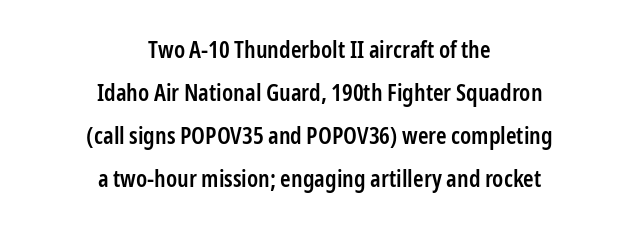
Q: Is the text bold? A: Semi-bold.
Q: Is the text italic (slanted)? A: No, it is upright.
Q: Is the text underlined? A: No.
Q: How is the paragraph aligned? A: Centered.
Q: Is the spacing between letters normal or unusually wide? A: Normal.
